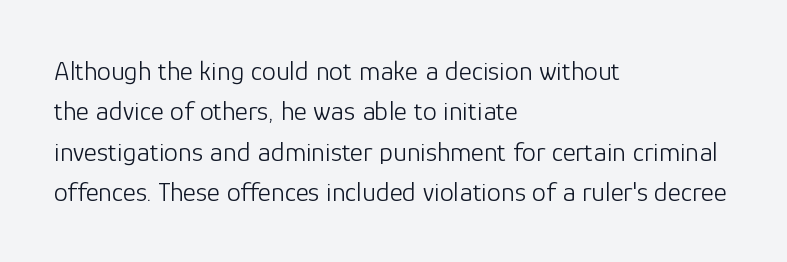
Q: Is the text bold? A: No.
Q: Is the text italic (slanted)? A: No, it is upright.
Q: Is the typeface a serif or a sans-serif typeface? A: Sans-serif.
Q: Is the text underlined? A: No.
Q: How is the paragraph aligned? A: Left-aligned.
Q: Is the spacing between letters normal or unusually wide? A: Normal.
Q: Is the spacing between lines tight, normal or loose? A: Normal.
Q: Width (condensed, normal, or wide)? A: Normal.
Q: Stroke contrast? A: Low.
Q: x-height? A: Medium.
Q: Monospaced? A: No.
